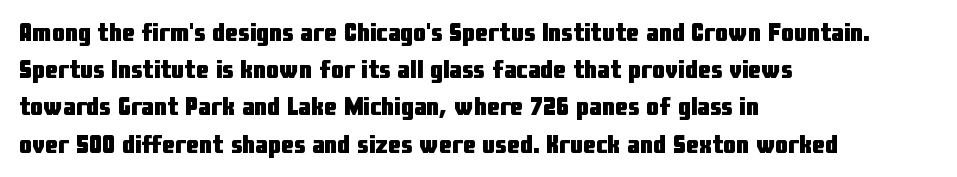
The image shows 26 px bold type, upright; set left-aligned, normal line spacing (1.43x), normal letter spacing, not underlined.
